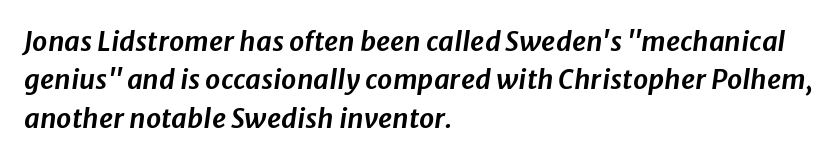
{"italic": "yes", "lean": "right", "slant_degrees": 8, "underline": "no", "align": "left", "line_spacing": "normal", "line_spacing_ratio": 1.42, "letter_spacing": "normal", "letter_spacing_em": 0.0, "glyph_px": 27}
